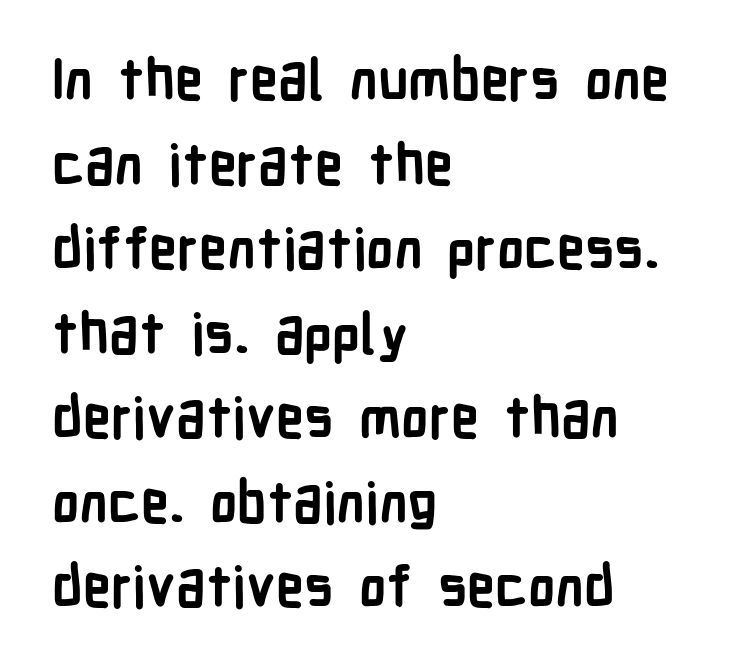
Underlining? Definitely not there. These lines are rendered in a variable-pitch font. These lines carry a lot of weight — the face is fully bold. The gaps between neighbouring characters are ordinary and unremarkable.
